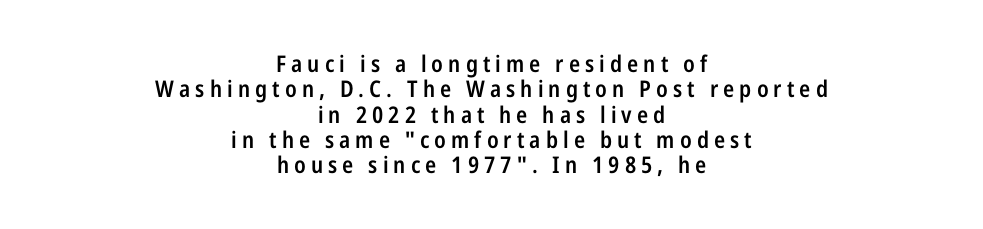
This is the regular roman posture of the typeface. Underline: absent. Display-style spreading of the glyphs; the letterfit is very open. In terms of weight, the rendering is demibold, just under bold. Baseline-to-baseline distance is barely more than the letter height. A centered setting, common on invitations and titles, is used for this passage.
